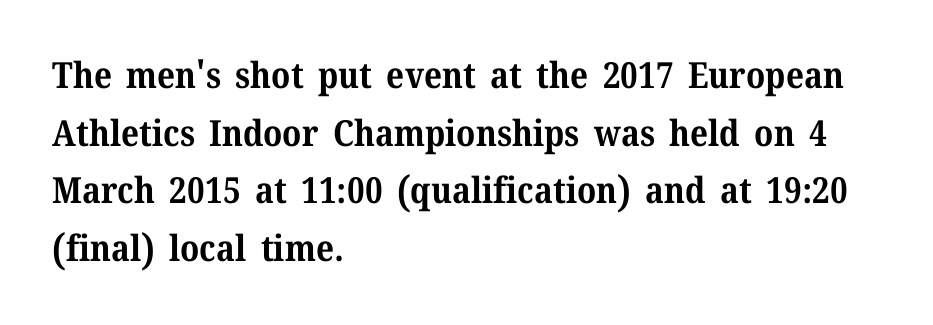
The letterforms sit shoulder to shoulder at normal distance. Honestly, the row spacing looks completely unremarkable. The text was rendered using a seriffed face with decorative stroke endings. Honestly, there is no underline to notice here at all. Character widths vary here, with narrow letters taking less room than wide ones. Style check: upright.
